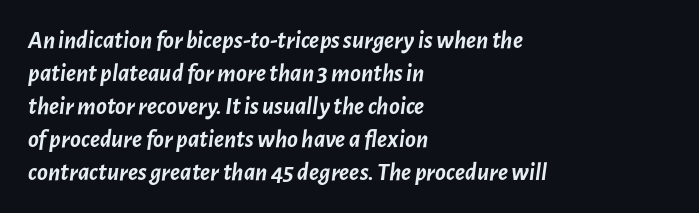
The image shows 25 px bold type, italic (leaning right); set left-aligned, normal line spacing (1.32x), normal letter spacing, not underlined.
